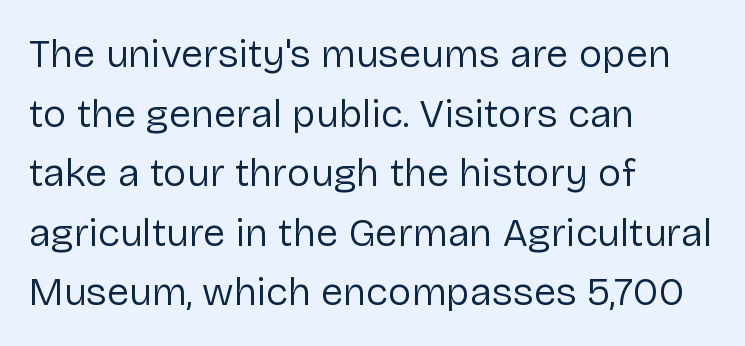
{"serif": "no", "italic": "no", "bold": "no", "weight": "regular", "width": "normal", "stroke_contrast": "low", "x_height": "medium", "monospaced": "no", "underline": "no", "align": "left", "line_spacing": "normal", "line_spacing_ratio": 1.49, "letter_spacing": "normal", "letter_spacing_em": 0.0, "glyph_px": 40}
